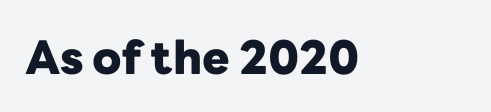
The image shows 46 px heavy sans-serif type, upright; set normal letter spacing, not underlined; low stroke contrast and a medium x-height.
